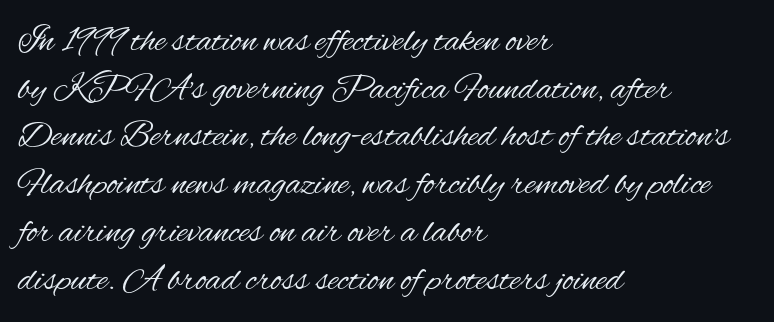
Q: Is the text bold? A: No.
Q: Is the text italic (slanted)? A: Yes.
Q: Is the typeface a serif or a sans-serif typeface? A: Sans-serif.
Q: Is the text underlined? A: No.
Q: How is the paragraph aligned? A: Left-aligned.
Q: Is the spacing between letters normal or unusually wide? A: Normal.
Q: Is the spacing between lines tight, normal or loose? A: Normal.
Q: Width (condensed, normal, or wide)? A: Condensed.
Q: Stroke contrast? A: Medium.
Q: x-height? A: Small.
Q: Monospaced? A: No.
